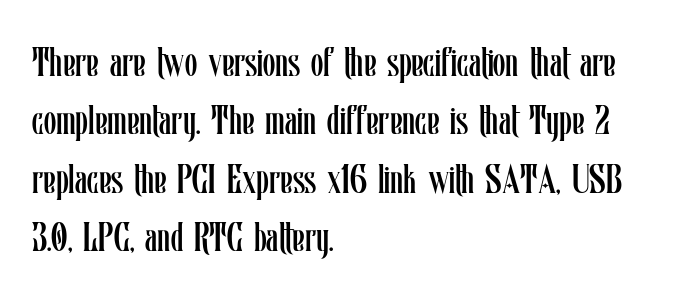
Q: Is the text bold? A: No.
Q: Is the text italic (slanted)? A: No, it is upright.
Q: Is the text underlined? A: No.
Q: How is the paragraph aligned? A: Left-aligned.
Q: Is the spacing between letters normal or unusually wide? A: Normal.
Q: Is the spacing between lines tight, normal or loose? A: Normal.
Q: Width (condensed, normal, or wide)? A: Condensed.
Q: Stroke contrast? A: Low.
Q: x-height? A: Medium.
Q: Monospaced? A: No.
